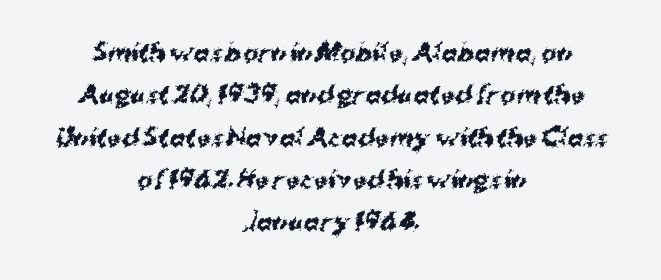
{"bold": "yes", "underline": "no", "align": "center", "line_spacing_ratio": 1.84, "letter_spacing": "normal", "letter_spacing_em": 0.0, "glyph_px": 23}
